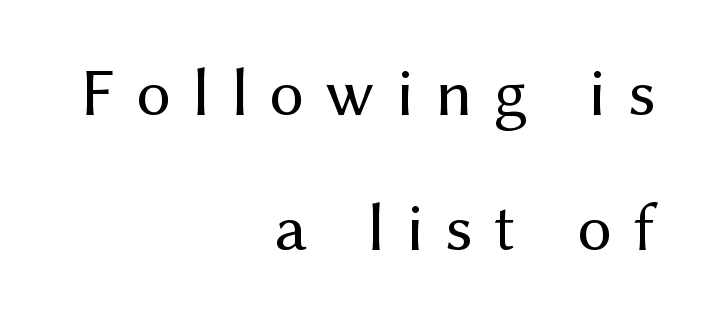
{"serif": "no", "italic": "no", "bold": "no", "weight": "regular", "width": "normal", "stroke_contrast": "medium", "x_height": "medium", "monospaced": "no", "underline": "no", "align": "right", "line_spacing": "loose", "line_spacing_ratio": 1.96, "letter_spacing": "wide", "letter_spacing_em": 0.31, "glyph_px": 69}
